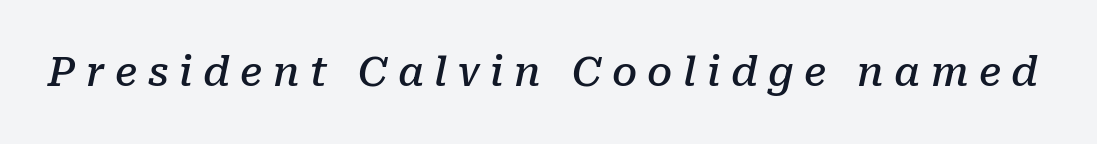
{"serif": "yes", "italic": "yes", "lean": "right", "slant_degrees": 10, "bold": "semi", "weight": "semibold", "width": "normal", "stroke_contrast": "low", "x_height": "medium", "monospaced": "no", "underline": "no", "letter_spacing": "wide", "letter_spacing_em": 0.26, "glyph_px": 40}
